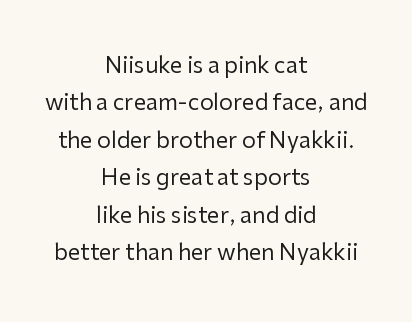
A typesetter would call this zero additional tracking. Check under the words: just untouched page. Caption: multi-line text, centered on the measure. Designer's note — italics off, roman on. The passage shown stacks its lines at a standard gap. Bold? No — there's no thickening of the strokes.
